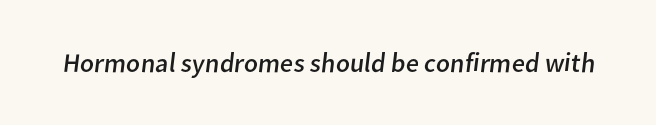
{"bold": "no", "underline": "no", "letter_spacing": "normal", "letter_spacing_em": 0.0, "glyph_px": 27}
